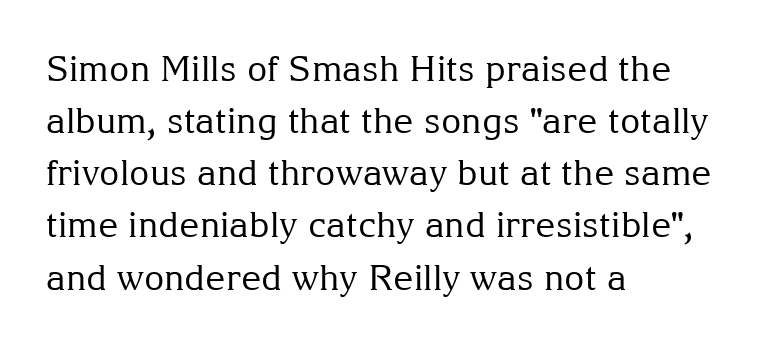
Q: Is the text bold? A: No.
Q: Is the text italic (slanted)? A: No, it is upright.
Q: Is the typeface a serif or a sans-serif typeface? A: Serif.
Q: Is the text underlined? A: No.
Q: How is the paragraph aligned? A: Left-aligned.
Q: Is the spacing between letters normal or unusually wide? A: Normal.
Q: Is the spacing between lines tight, normal or loose? A: Normal.
Q: Width (condensed, normal, or wide)? A: Normal.
Q: Stroke contrast? A: Medium.
Q: x-height? A: Medium.
Q: Monospaced? A: No.
